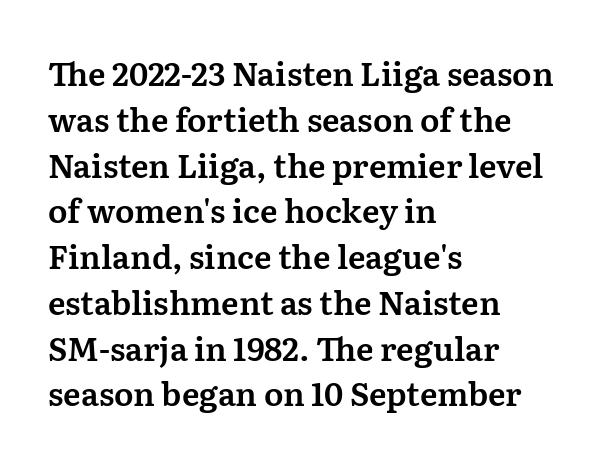
{"serif": "yes", "italic": "no", "width": "normal", "stroke_contrast": "medium", "x_height": "medium", "monospaced": "no", "underline": "no", "align": "left", "line_spacing": "normal", "line_spacing_ratio": 1.43, "letter_spacing": "normal", "letter_spacing_em": 0.0, "glyph_px": 32}
